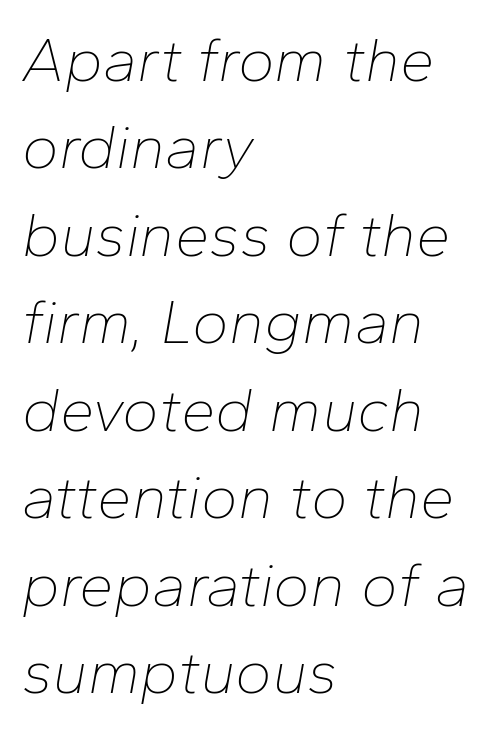
{"italic": "yes", "lean": "right", "slant_degrees": 10, "bold": "no", "weight": "thin", "width": "normal", "stroke_contrast": "low", "x_height": "medium", "monospaced": "no", "underline": "no", "align": "left", "line_spacing": "normal", "line_spacing_ratio": 1.41, "letter_spacing": "normal", "letter_spacing_em": 0.0, "glyph_px": 62}
